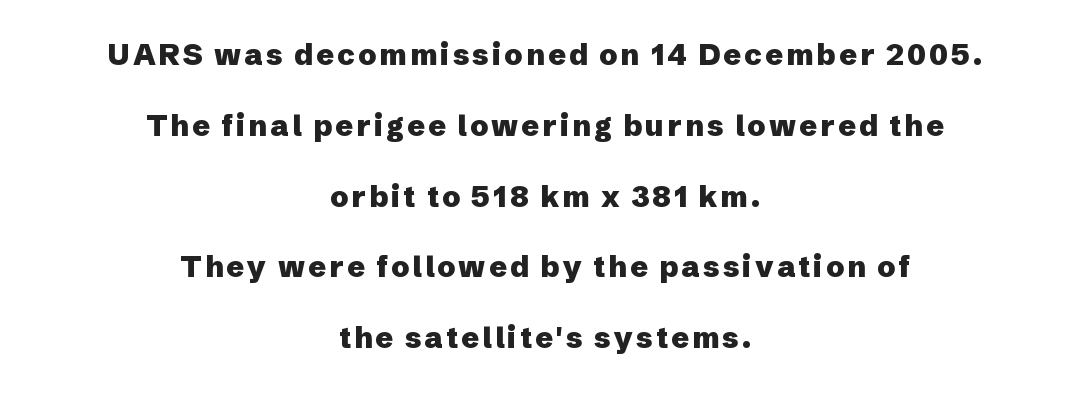
{"serif": "no", "italic": "no", "bold": "yes", "weight": "heavy", "width": "normal", "stroke_contrast": "low", "x_height": "medium", "monospaced": "no", "underline": "no", "align": "center", "line_spacing": "loose", "line_spacing_ratio": 2.44, "glyph_px": 29}
